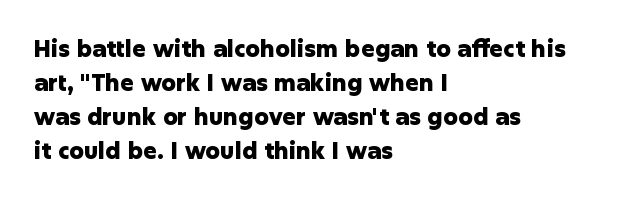
The strip under each line holds only bare page. How are the letters spaced? Ordinarily, with no added tracking. Line spacing here is normal. This rendering uses left alignment, leaving the right contour irregular. When letters stand straight like this, we call the style roman or upright. The rendering uses a bold face; every stroke is thick and dark.
